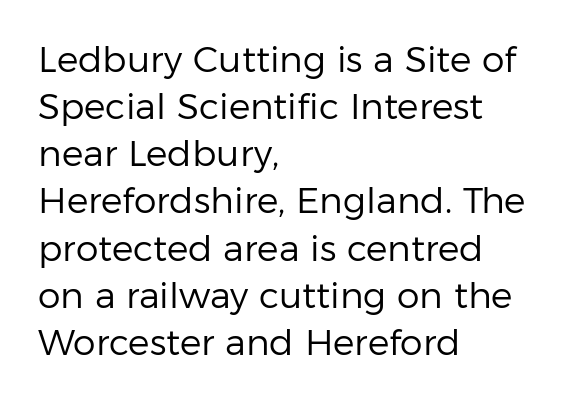
{"serif": "no", "italic": "no", "bold": "no", "weight": "regular", "width": "normal", "stroke_contrast": "low", "x_height": "medium", "monospaced": "no", "underline": "no", "align": "left", "line_spacing": "normal", "line_spacing_ratio": 1.31, "letter_spacing": "normal", "letter_spacing_em": 0.0, "glyph_px": 36}
